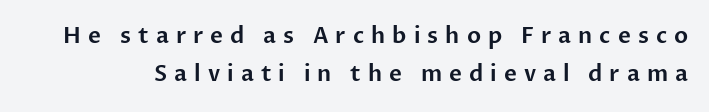
{"italic": "no", "underline": "no", "line_spacing_ratio": 1.74, "letter_spacing": "wide", "letter_spacing_em": 0.32, "glyph_px": 22}
